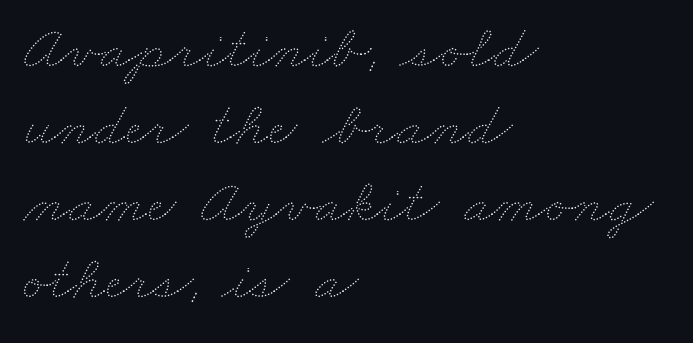
A bare baseline throughout the passage. Nobody touched the tracking dial on this one. This rendering uses left alignment, leaving the right contour irregular. The typesetting does not lean heavy: it is not bold. The passage shown is typed in a proportional face where columns would drift.
